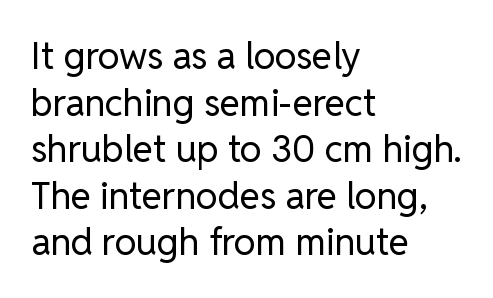
Q: Is the text bold? A: No.
Q: Is the text italic (slanted)? A: No, it is upright.
Q: Is the typeface a serif or a sans-serif typeface? A: Sans-serif.
Q: Is the text underlined? A: No.
Q: How is the paragraph aligned? A: Left-aligned.
Q: Is the spacing between letters normal or unusually wide? A: Normal.
Q: Is the spacing between lines tight, normal or loose? A: Normal.
Q: Width (condensed, normal, or wide)? A: Normal.
Q: Stroke contrast? A: Low.
Q: x-height? A: Medium.
Q: Monospaced? A: No.
